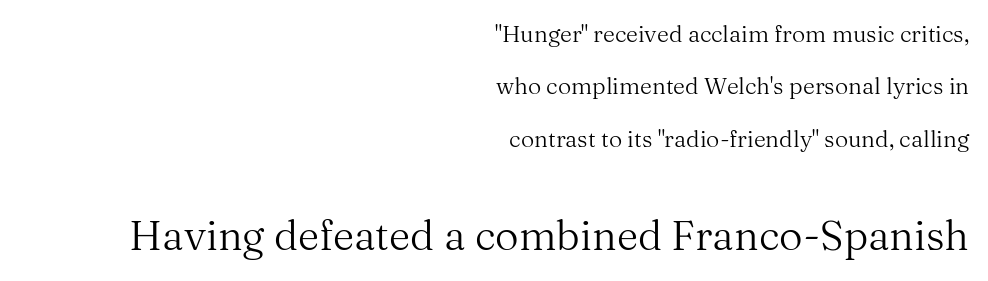
Spacing verdict: proportional, widths tailored to each character. Of the two passages, the one underneath uses the larger point size. Is the stroke heavy? The answer is a plain regular-or-lighter. Regarding serifs, this sample has them. The space beneath each line is pristine and unruled.
